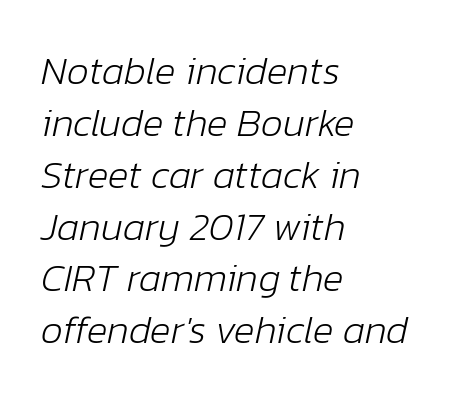
The rendering uses a moderate line-height, typical for paragraphs. Each letter keeps its own natural width here, so spacing adapts to shape. The words here are not underlined. The ragged edge is on the right, which tells us the setting is flush left. The axis of the letterforms is tilted away from vertical.
